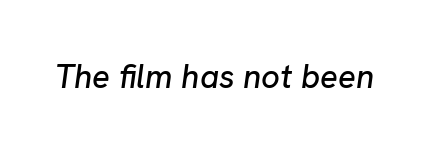
Q: Is the text italic (slanted)? A: Yes, it leans right by about 8 degrees.
Q: Is the text underlined? A: No.
Q: Is the spacing between letters normal or unusually wide? A: Normal.
Q: Width (condensed, normal, or wide)? A: Normal.
Q: Stroke contrast? A: Low.
Q: x-height? A: Medium.
Q: Monospaced? A: No.
